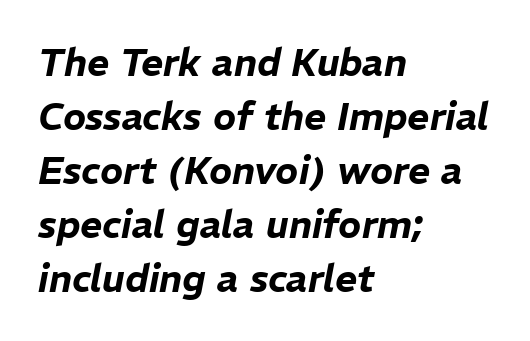
{"italic": "yes", "lean": "right", "slant_degrees": 11, "width": "normal", "stroke_contrast": "low", "x_height": "medium", "monospaced": "no", "underline": "no", "align": "left", "line_spacing": "normal", "line_spacing_ratio": 1.42, "letter_spacing": "normal", "letter_spacing_em": 0.0, "glyph_px": 38}
